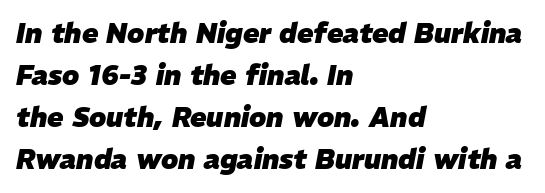
The image shows 27 px bold type, italic (leaning right); set left-aligned, normal line spacing (1.55x), normal letter spacing, not underlined.
